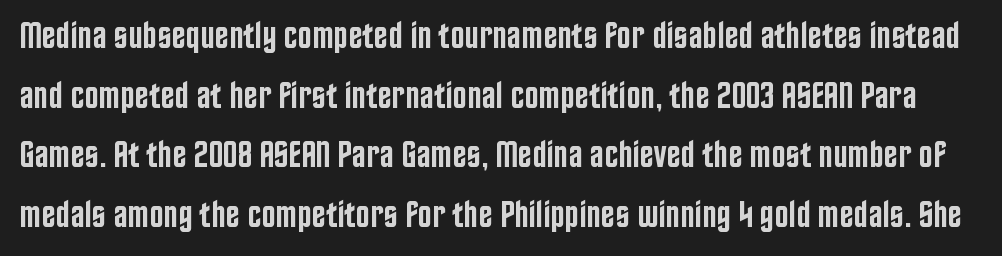
Q: Is the text bold? A: Semi-bold.
Q: Is the text italic (slanted)? A: No, it is upright.
Q: Is the typeface a serif or a sans-serif typeface? A: Sans-serif.
Q: Is the text underlined? A: No.
Q: Is the spacing between letters normal or unusually wide? A: Normal.
Q: Is the spacing between lines tight, normal or loose? A: Normal.
Q: Width (condensed, normal, or wide)? A: Condensed.
Q: Stroke contrast? A: Low.
Q: x-height? A: Large.
Q: Monospaced? A: No.
